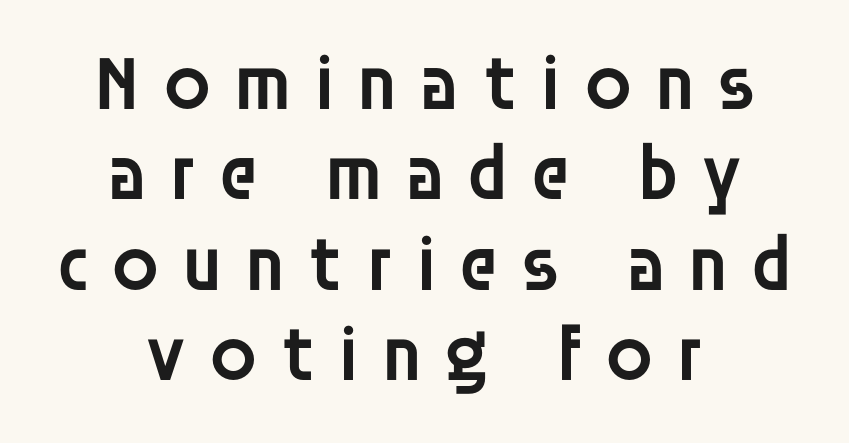
{"serif": "no", "italic": "no", "bold": "semi", "weight": "semibold", "width": "normal", "stroke_contrast": "low", "x_height": "large", "monospaced": "no", "underline": "no", "align": "center", "line_spacing_ratio": 1.16, "letter_spacing": "wide", "letter_spacing_em": 0.26, "glyph_px": 78}
